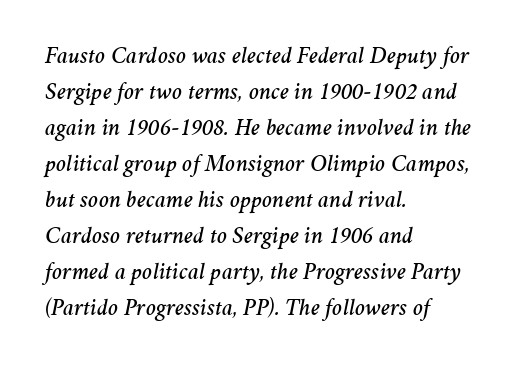
Q: Is the text italic (slanted)? A: Yes, it leans right by about 11 degrees.
Q: Is the text underlined? A: No.
Q: How is the paragraph aligned? A: Left-aligned.
Q: Is the spacing between letters normal or unusually wide? A: Normal.
Q: Is the spacing between lines tight, normal or loose? A: Normal.
